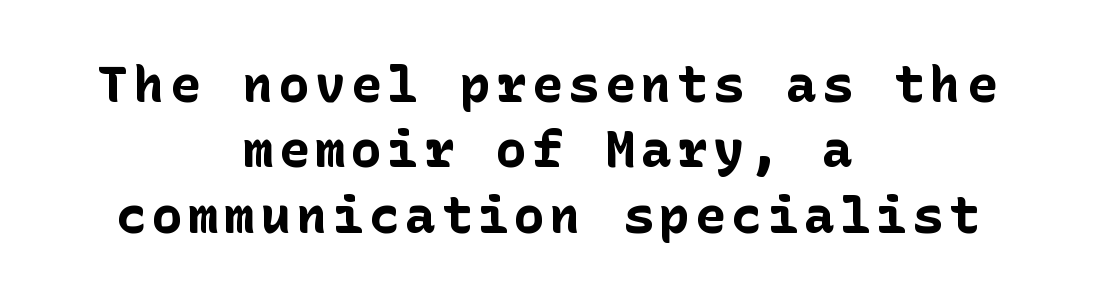
{"serif": "no", "italic": "no", "bold": "yes", "weight": "bold", "width": "normal", "stroke_contrast": "low", "x_height": "medium", "underline": "no", "align": "center", "line_spacing": "normal", "line_spacing_ratio": 1.28, "glyph_px": 51}
